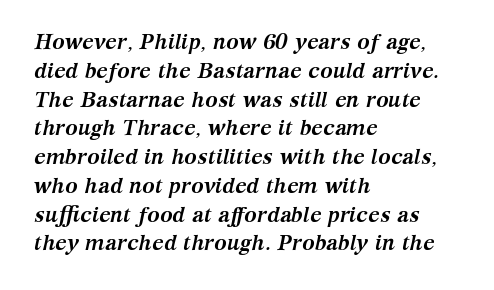
{"italic": "yes", "lean": "right", "slant_degrees": 12, "bold": "yes", "underline": "no", "align": "left", "line_spacing": "normal", "line_spacing_ratio": 1.37, "letter_spacing": "normal", "letter_spacing_em": 0.0, "glyph_px": 21}
